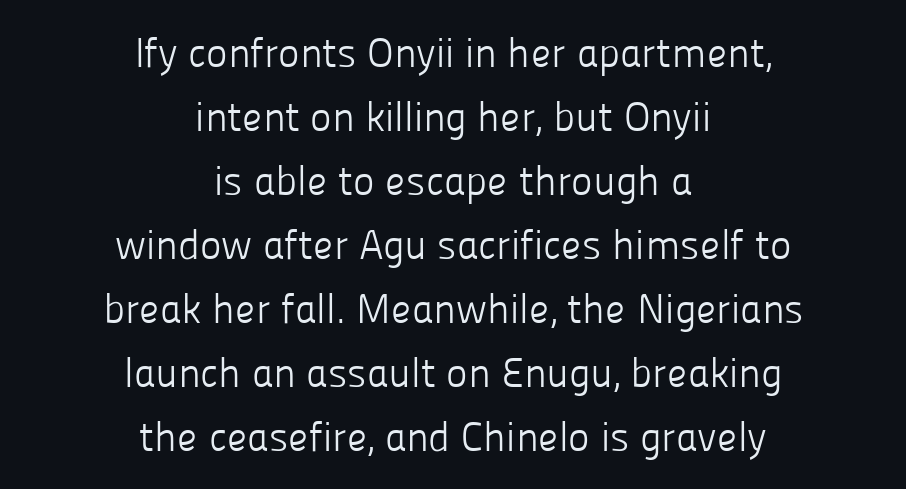
Q: Is the text bold? A: No.
Q: Is the text italic (slanted)? A: No, it is upright.
Q: Is the typeface a serif or a sans-serif typeface? A: Sans-serif.
Q: Is the text underlined? A: No.
Q: How is the paragraph aligned? A: Centered.
Q: Is the spacing between letters normal or unusually wide? A: Normal.
Q: Is the spacing between lines tight, normal or loose? A: Normal.
Q: Width (condensed, normal, or wide)? A: Normal.
Q: Stroke contrast? A: Low.
Q: x-height? A: Medium.
Q: Monospaced? A: No.
